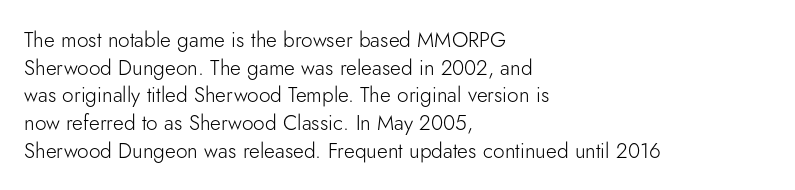
The image shows 21 px text type, upright; set left-aligned, normal line spacing (1.32x), normal letter spacing, not underlined.
